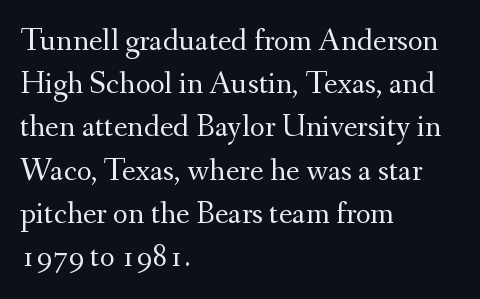
{"serif": "yes", "italic": "no", "bold": "no", "weight": "regular", "width": "normal", "stroke_contrast": "medium", "x_height": "small", "monospaced": "no", "underline": "no", "align": "left", "line_spacing": "normal", "line_spacing_ratio": 1.35, "letter_spacing": "normal", "letter_spacing_em": 0.0, "glyph_px": 32}
